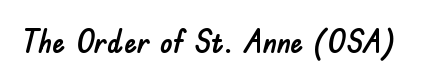
Beneath every word, the page is bare. The tracking reads as untouched default to a designer's eye. Note the varied advance widths — an 'i' is clearly narrower than an 'm'. Examine the stroke ends and you'll find no serifs.
